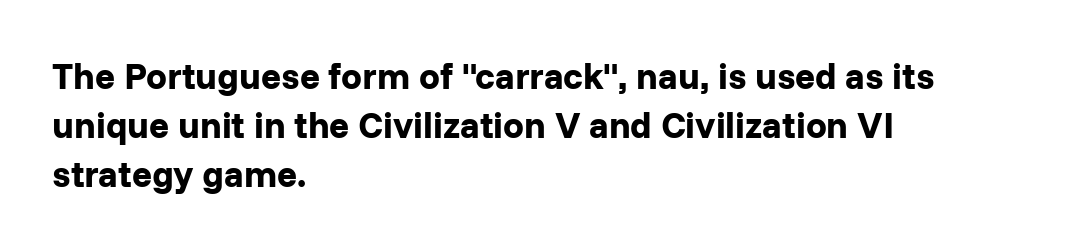
No italicization has been applied; the sample stays upright. What kind of face is this? One without serifs — a sans. Each glyph is drawn with heavy, bold strokes. Baseline-to-baseline distance is the conventional proportion of letter height. The zone under the glyphs is completely vacant.
